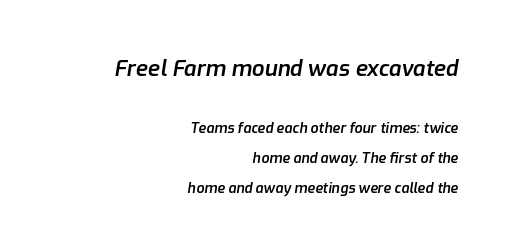
Q: Is the text bold? A: Semi-bold.
Q: Is the text italic (slanted)? A: Yes, it leans right by about 9 degrees.
Q: Is the text underlined? A: No.
Q: How is the paragraph aligned? A: Right-aligned.
Q: Is the spacing between letters normal or unusually wide? A: Normal.
Q: Is the spacing between lines tight, normal or loose? A: Loose.
Q: Which block of text is set in a larger size, the first (top) or the second (bottom)? A: The first (top) one.
